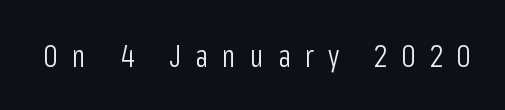
{"serif": "no", "italic": "no", "bold": "no", "weight": "light", "width": "condensed", "stroke_contrast": "low", "x_height": "medium", "monospaced": "no", "underline": "no", "letter_spacing": "wide", "letter_spacing_em": 0.48, "glyph_px": 30}
